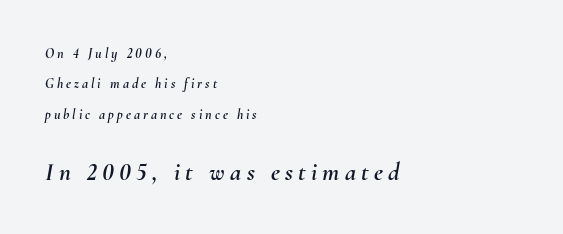
Caption: multi-line text, flush left, ragged right. Successive baselines arrive slowly, with a big drop between each. Block two is the big one; block one sits smaller above it. The glyphs are unaccompanied by any horizontal stroke below them.
